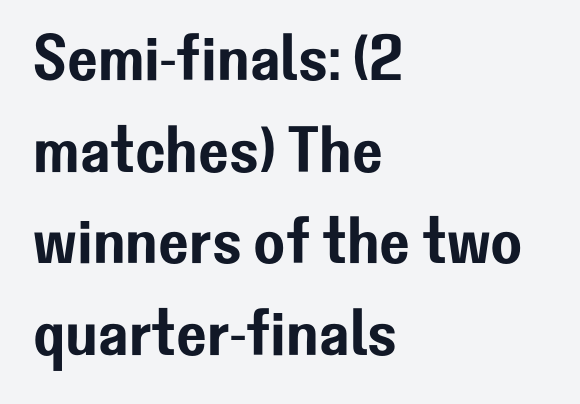
Q: Is the text italic (slanted)? A: No, it is upright.
Q: Is the typeface a serif or a sans-serif typeface? A: Sans-serif.
Q: Is the text underlined? A: No.
Q: How is the paragraph aligned? A: Left-aligned.
Q: Is the spacing between letters normal or unusually wide? A: Normal.
Q: Is the spacing between lines tight, normal or loose? A: Normal.
Q: Width (condensed, normal, or wide)? A: Normal.
Q: Stroke contrast? A: Low.
Q: x-height? A: Medium.
Q: Monospaced? A: No.
